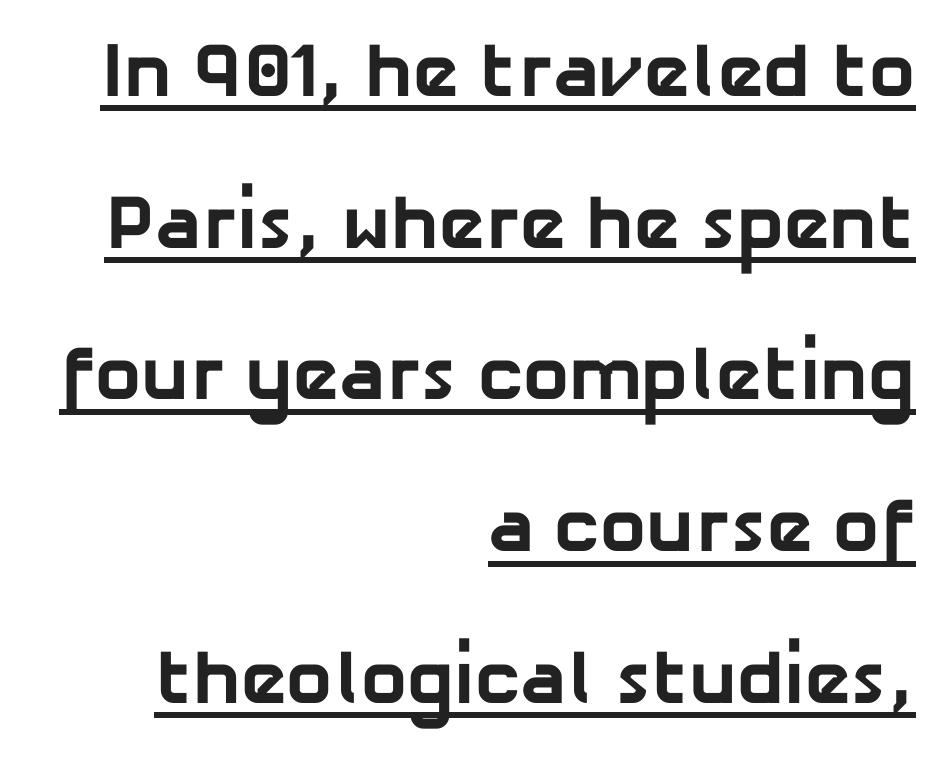
Q: Is the text bold? A: Yes.
Q: Is the typeface a serif or a sans-serif typeface? A: Sans-serif.
Q: Is the text underlined? A: Yes.
Q: How is the paragraph aligned? A: Right-aligned.
Q: Is the spacing between letters normal or unusually wide? A: Normal.
Q: Is the spacing between lines tight, normal or loose? A: Loose.
Q: Width (condensed, normal, or wide)? A: Normal.
Q: Stroke contrast? A: Low.
Q: x-height? A: Medium.
Q: Monospaced? A: No.
